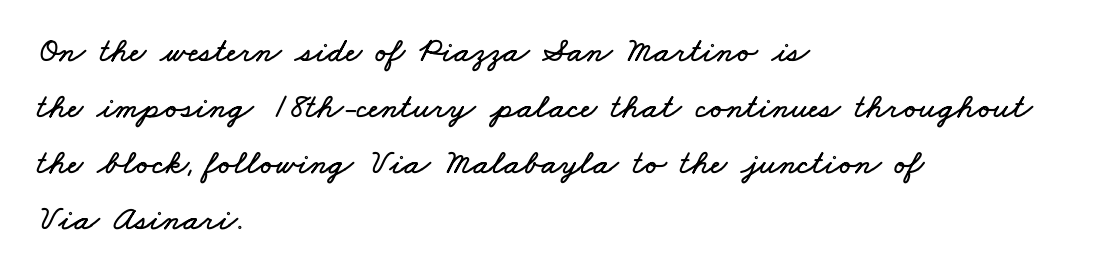
Q: Is the text underlined? A: No.
Q: How is the paragraph aligned? A: Left-aligned.
Q: Is the spacing between letters normal or unusually wide? A: Normal.
Q: Is the spacing between lines tight, normal or loose? A: Normal.
Q: Width (condensed, normal, or wide)? A: Wide.
Q: Stroke contrast? A: Low.
Q: x-height? A: Small.
Q: Monospaced? A: No.
